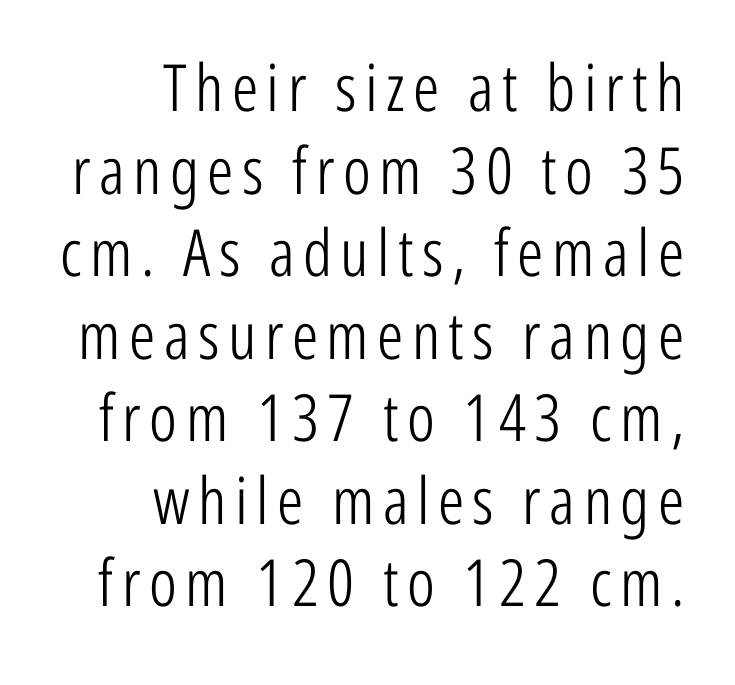
Designer's note — italics off, roman on. The type family on display is of the sans-serif kind. Visually the block forms a straight wall on the right and a jagged coastline on the left. Decoration check: the copy has no underline. The cut favours lightness, reaching ordinary text weight at its darkest. The passage shown stacks its lines at a standard gap.
